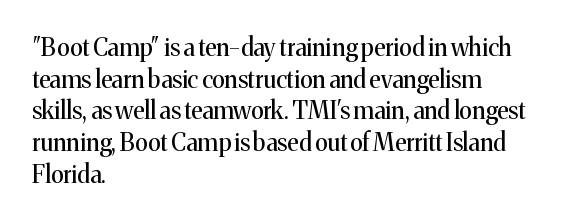
Leftover space on each line is placed entirely after the last word. The typesetting does not lean heavy: it is not bold. Honestly, the letter spacing is just normal — you wouldn't notice it. Underline: absent. If you drew a line through each stem, it would be perfectly vertical.
